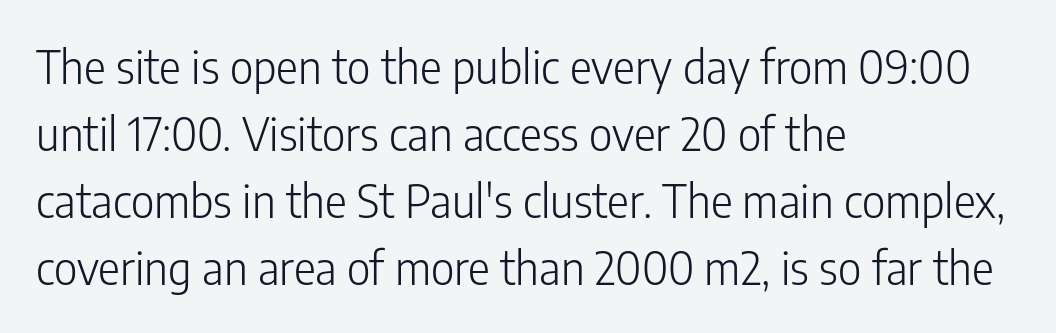
Q: Is the text bold? A: No.
Q: Is the text italic (slanted)? A: No, it is upright.
Q: Is the typeface a serif or a sans-serif typeface? A: Sans-serif.
Q: Is the text underlined? A: No.
Q: How is the paragraph aligned? A: Left-aligned.
Q: Is the spacing between letters normal or unusually wide? A: Normal.
Q: Is the spacing between lines tight, normal or loose? A: Normal.
Q: Width (condensed, normal, or wide)? A: Condensed.
Q: Stroke contrast? A: Low.
Q: x-height? A: Medium.
Q: Monospaced? A: No.
